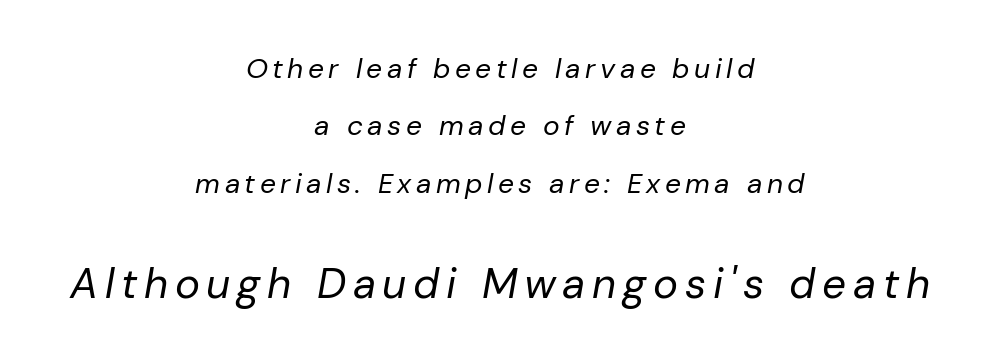
The lines are spread far apart with generous leading. The letters advance in unequal steps, a hallmark of proportional type. Centered paragraph, ragged on both sides. Which of the two is more prominent by size? The second, at the bottom. Type without underlining.
